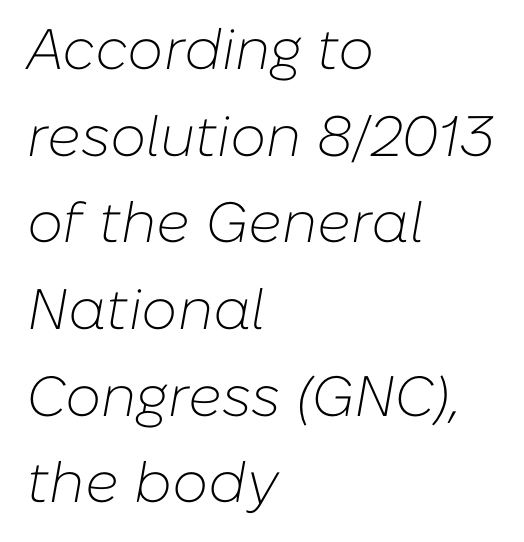
{"italic": "yes", "lean": "right", "slant_degrees": 10, "bold": "no", "weight": "light", "width": "normal", "stroke_contrast": "low", "x_height": "medium", "monospaced": "no", "underline": "no", "align": "left", "line_spacing": "normal", "line_spacing_ratio": 1.52, "letter_spacing": "normal", "letter_spacing_em": 0.0, "glyph_px": 57}
